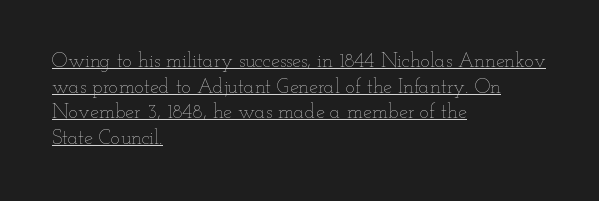
The image shows 20 px text type, upright; set left-aligned, normal line spacing (1.28x), normal letter spacing, underlined.
